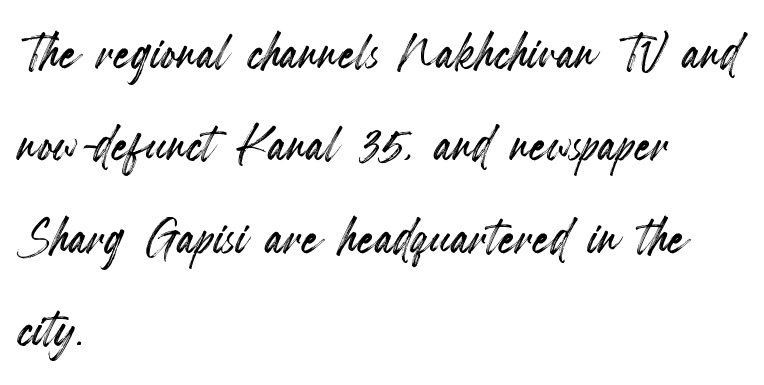
{"width": "condensed", "x_height": "small", "monospaced": "no", "underline": "no", "align": "left", "line_spacing": "normal", "line_spacing_ratio": 1.4, "letter_spacing": "normal", "letter_spacing_em": 0.0, "glyph_px": 66}
